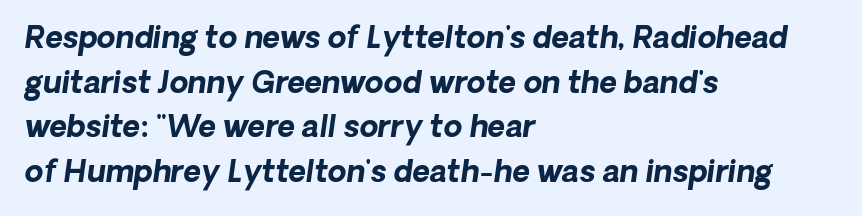
Notice how descenders clear the ascenders below comfortably — that's standard leading. Nobody touched the tracking dial on this one. Nobody drew a line under any word here. A student would call this left alignment; a typographer would say flush left, rag right. Is this a fixed-width face? No — the glyphs have proportional, varying widths. Heft: maximum for text — a bold.
